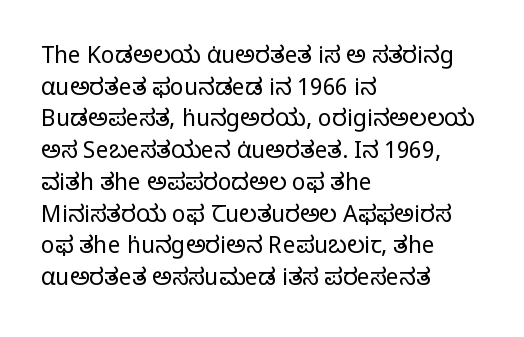
{"italic": "no", "bold": "no", "underline": "no", "align": "left", "line_spacing": "normal", "line_spacing_ratio": 1.38, "letter_spacing": "normal", "letter_spacing_em": 0.0, "glyph_px": 23}
